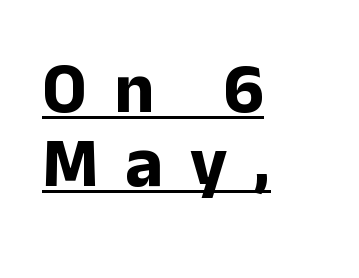
Q: Is the text bold? A: Yes.
Q: Is the text italic (slanted)? A: No, it is upright.
Q: Is the typeface a serif or a sans-serif typeface? A: Sans-serif.
Q: Is the text underlined? A: Yes.
Q: How is the paragraph aligned? A: Left-aligned.
Q: Is the spacing between letters normal or unusually wide? A: Unusually wide.
Q: Is the spacing between lines tight, normal or loose? A: Tight.
Q: Width (condensed, normal, or wide)? A: Normal.
Q: Stroke contrast? A: Low.
Q: x-height? A: Medium.
Q: Monospaced? A: No.
